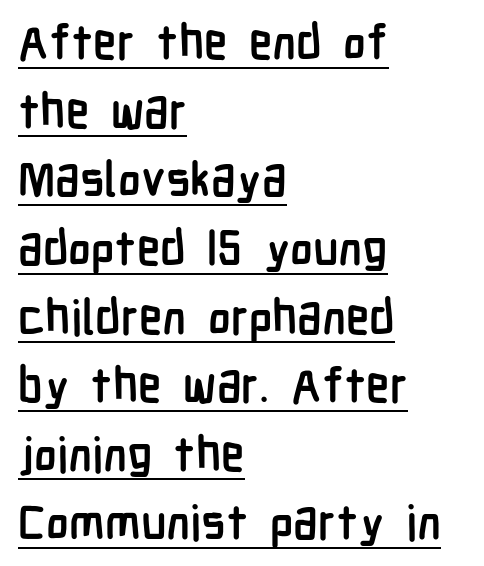
Does the type have serifs? No, each stem ends abruptly. Posture: vertical. Students, note that the glyphs here touch the page at normal intervals. Reading down the block, your eye returns to a fixed left position each line. Stroke thickness is high; the sample reads as a true bold. The passage shown is underscored from start to finish.
